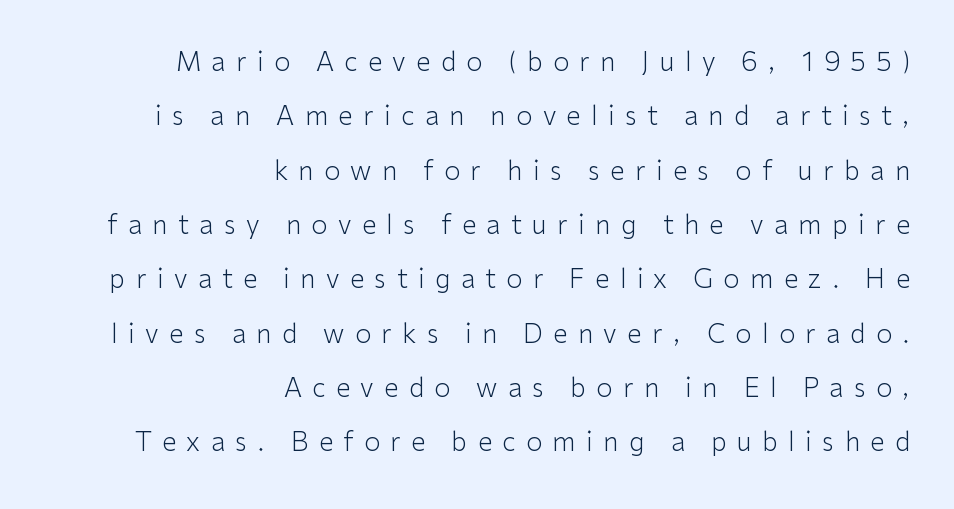
Descenders are the only things crossing below the line. A student would call this right alignment; a typographer would say flush right, rag left. Letters have the restrained weight of plain body copy at most. It's the straight-up-and-down kind of type.
